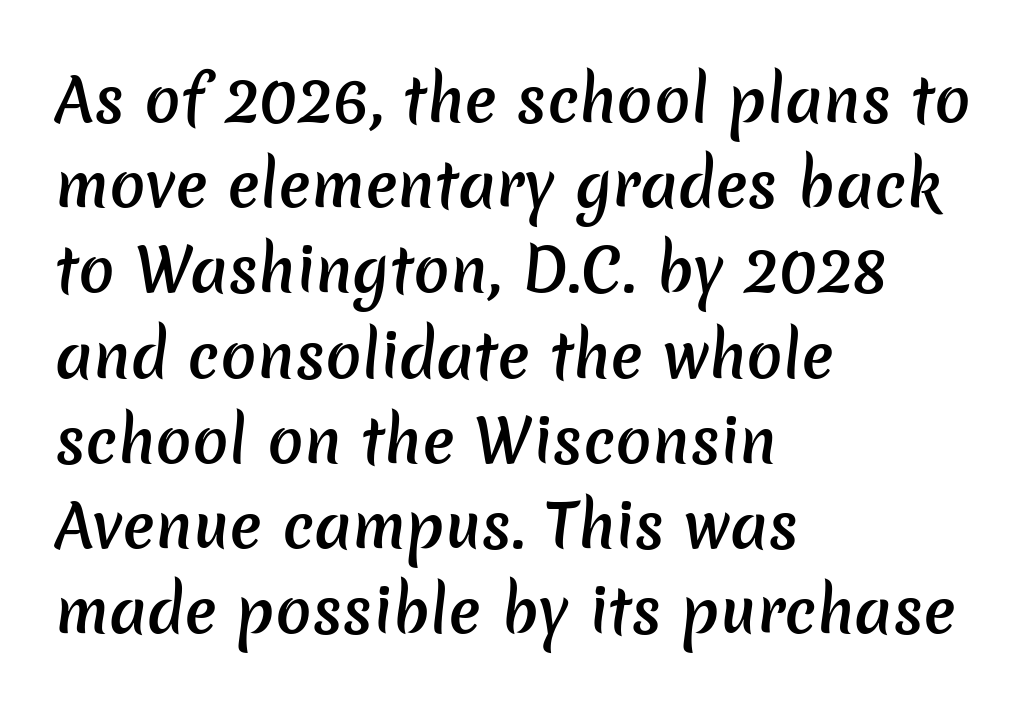
The rag falls on the right side of this text block. Each new line begins a customary step beneath the previous one. The characters display no serif detailing; their extremities are plain. The words here are not underlined. The tracking reads as untouched default to a designer's eye.
